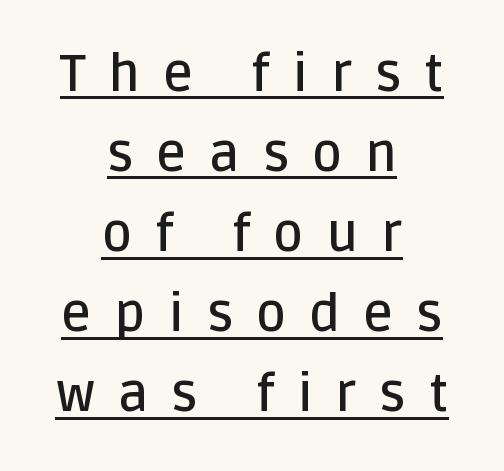
{"serif": "no", "italic": "no", "bold": "semi", "weight": "semibold", "width": "normal", "stroke_contrast": "low", "x_height": "large", "monospaced": "no", "underline": "yes", "align": "center", "line_spacing": "normal", "line_spacing_ratio": 1.54, "letter_spacing": "wide", "letter_spacing_em": 0.44, "glyph_px": 52}
